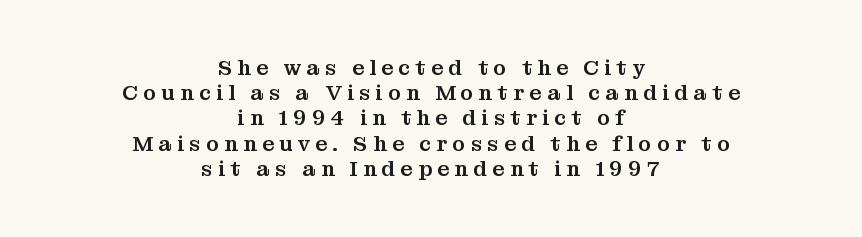
The image shows 21 px text type, upright; set centered, line spacing 1.2x, unusually wide letter spacing (+0.25 em), not underlined.
